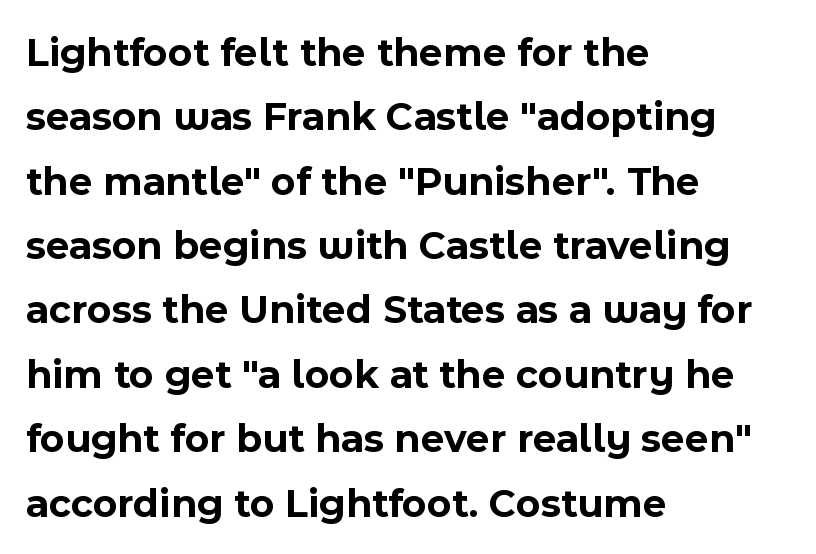
The image shows 41 px bold sans-serif type, upright; set left-aligned, normal line spacing (1.57x), normal letter spacing, not underlined; a medium x-height.
